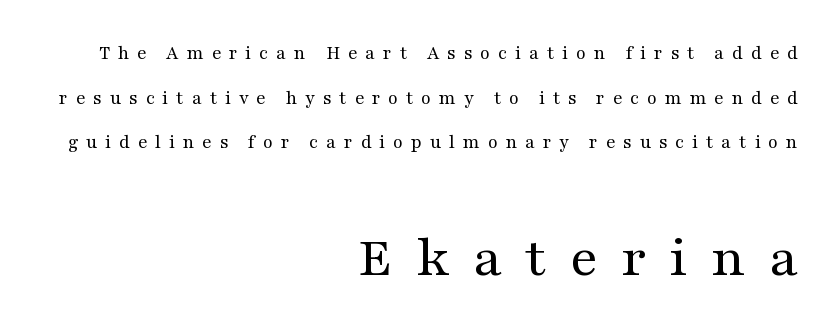
{"serif": "yes", "italic": "no", "bold": "no", "weight": "regular", "width": "wide", "stroke_contrast": "medium", "x_height": "medium", "monospaced": "no", "underline": "no", "align": "right", "line_spacing": "loose", "line_spacing_ratio": 2.23, "letter_spacing": "wide", "letter_spacing_em": 0.39, "larger_block": "second", "size_ratio": 2.95, "glyph_px": 59}
